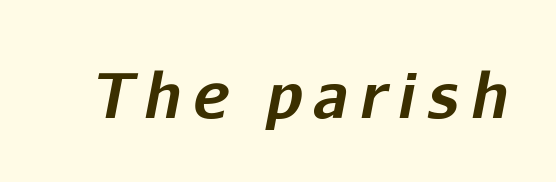
The rendering uses natural spacing where letterforms have individual widths. Plenty of ink on the page — the face is bold. Descenders hang freely into open space. The glyphs look as if they've been sheared to an angle.
